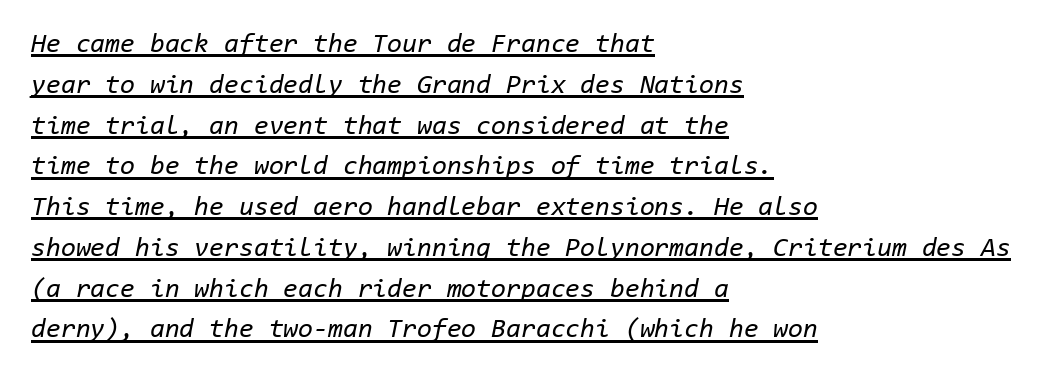
The image shows 27 px text type, italic (leaning right); set left-aligned, normal line spacing (1.51x), normal letter spacing, underlined.
